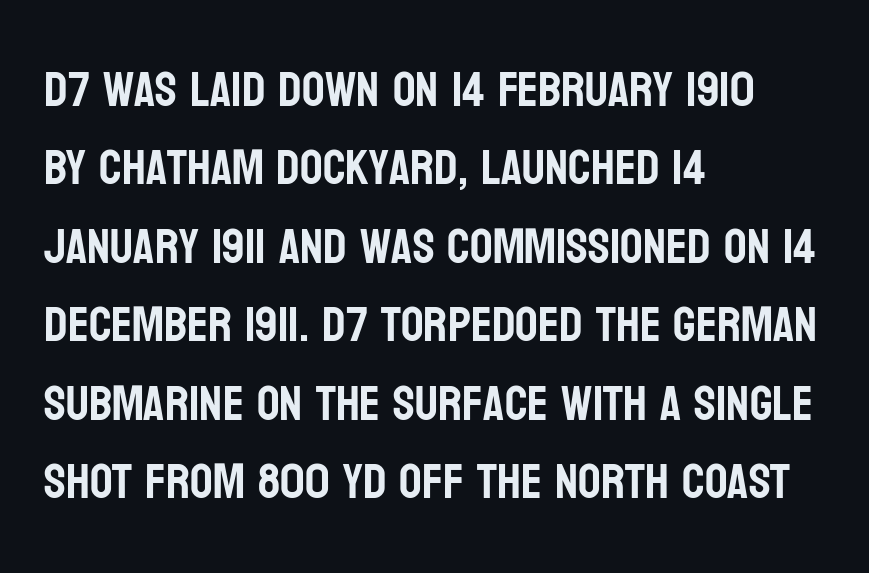
The image shows 50 px condensed sans-serif type, upright; set left-aligned, normal line spacing (1.57x), normal letter spacing, not underlined; low stroke contrast and a large x-height.
